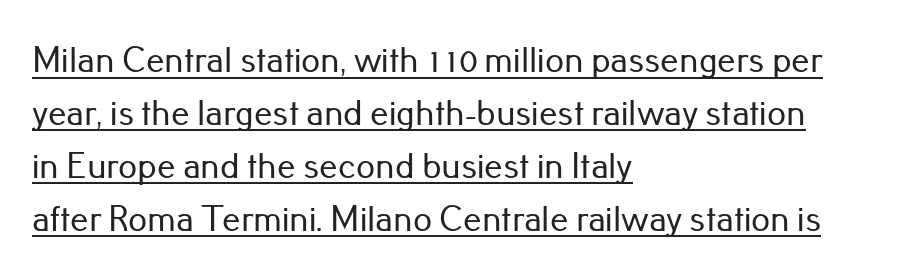
Q: Is the text italic (slanted)? A: No, it is upright.
Q: Is the typeface a serif or a sans-serif typeface? A: Sans-serif.
Q: Is the text underlined? A: Yes.
Q: How is the paragraph aligned? A: Left-aligned.
Q: Is the spacing between letters normal or unusually wide? A: Normal.
Q: Is the spacing between lines tight, normal or loose? A: Normal.
Q: Width (condensed, normal, or wide)? A: Normal.
Q: Stroke contrast? A: Low.
Q: x-height? A: Small.
Q: Monospaced? A: No.
